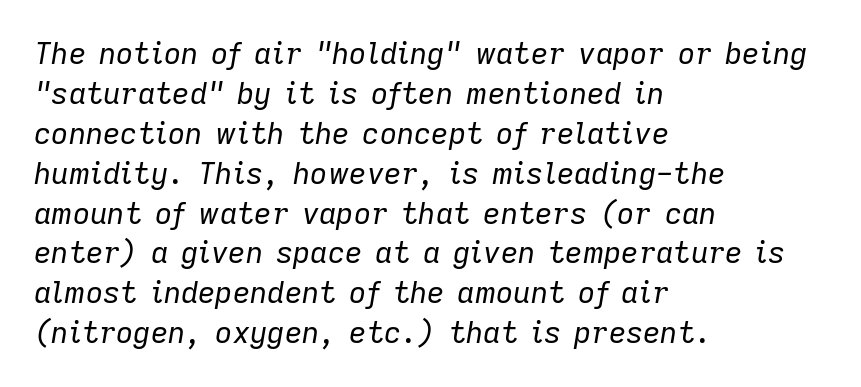
The image shows 30 px regular-weight type, italic (leaning right); set left-aligned, normal line spacing (1.33x), normal letter spacing, not underlined; low stroke contrast and a medium x-height.
